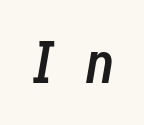
How heavy is the stroke? Heavy — this is a bold. Every character sits at an angle, as italics do. Spacing between characters has been opened up far beyond the box default. Type without underlining.
